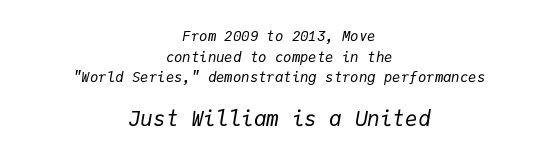
The image shows 21 px text type, italic (leaning right); set centered, normal line spacing (1.47x), normal letter spacing, not underlined; the second (bottom) block is 1.5x larger.
